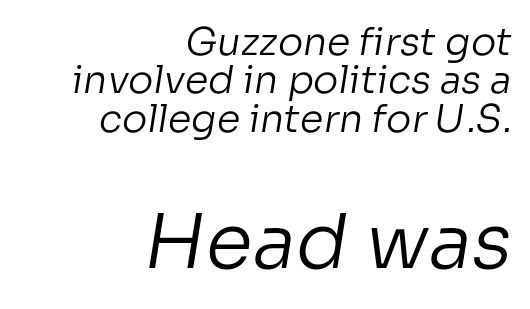
{"serif": "no", "bold": "no", "weight": "regular", "width": "normal", "stroke_contrast": "low", "x_height": "medium", "monospaced": "no", "underline": "no", "align": "right", "line_spacing": "tight", "line_spacing_ratio": 1.01, "letter_spacing": "normal", "letter_spacing_em": 0.0, "larger_block": "second", "size_ratio": 2.0, "glyph_px": 76}
